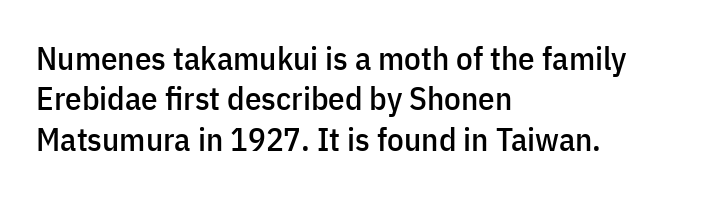
{"serif": "no", "italic": "no", "width": "condensed", "stroke_contrast": "low", "x_height": "medium", "monospaced": "no", "underline": "no", "align": "left", "line_spacing_ratio": 1.22, "letter_spacing": "normal", "letter_spacing_em": 0.0, "glyph_px": 33}
